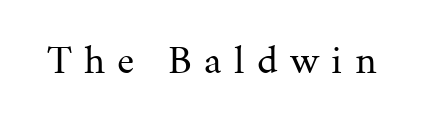
Has an underline been added? It has not. Between one letter and the next there's a generous, obvious gap. No italicization has been applied; the sample stays upright. The face used here is proportionally spaced, like ordinary book or web type. You can tell from the footed stems that serif type was used. Ink coverage per letter is moderate at most.
